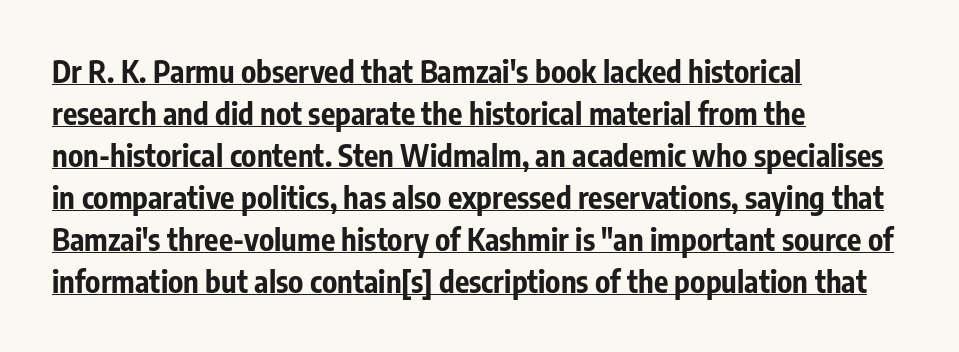
Q: Is the text bold? A: Yes.
Q: Is the text italic (slanted)? A: No, it is upright.
Q: Is the typeface a serif or a sans-serif typeface? A: Sans-serif.
Q: Is the text underlined? A: Yes.
Q: How is the paragraph aligned? A: Left-aligned.
Q: Is the spacing between letters normal or unusually wide? A: Normal.
Q: Is the spacing between lines tight, normal or loose? A: Normal.
Q: Width (condensed, normal, or wide)? A: Condensed.
Q: Stroke contrast? A: Low.
Q: x-height? A: Medium.
Q: Monospaced? A: No.
